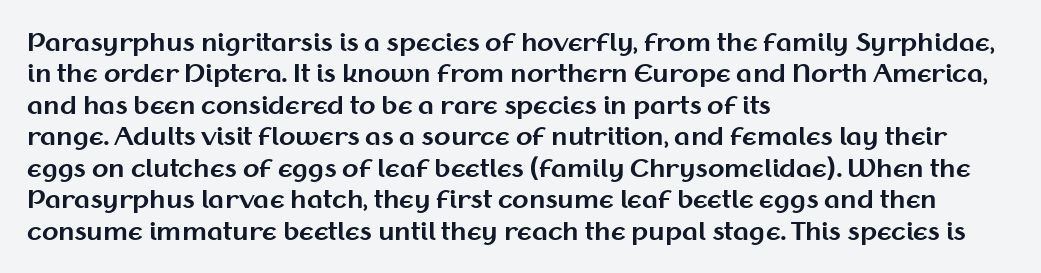
{"italic": "no", "bold": "yes", "underline": "no", "align": "left", "line_spacing": "normal", "line_spacing_ratio": 1.31, "letter_spacing": "normal", "letter_spacing_em": 0.0, "glyph_px": 24}
